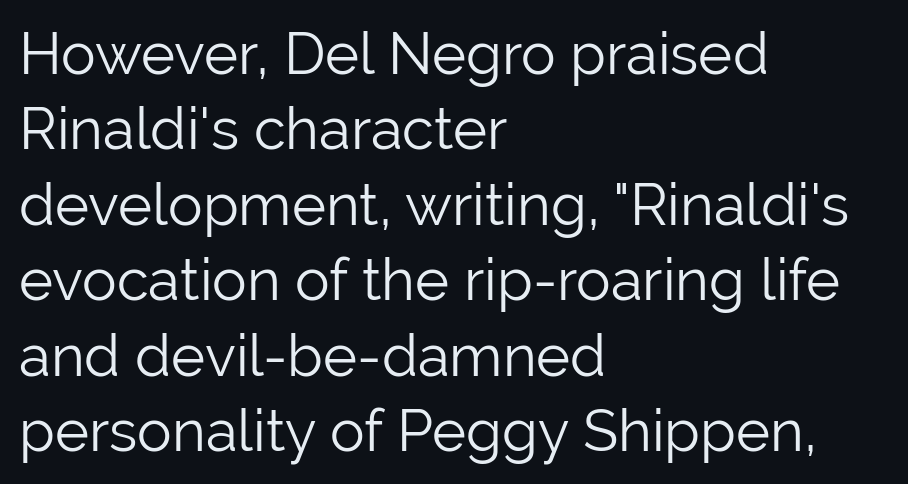
Q: Is the text bold? A: No.
Q: Is the text italic (slanted)? A: No, it is upright.
Q: Is the typeface a serif or a sans-serif typeface? A: Sans-serif.
Q: Is the text underlined? A: No.
Q: How is the paragraph aligned? A: Left-aligned.
Q: Is the spacing between letters normal or unusually wide? A: Normal.
Q: Is the spacing between lines tight, normal or loose? A: Normal.
Q: Width (condensed, normal, or wide)? A: Normal.
Q: Stroke contrast? A: Low.
Q: x-height? A: Medium.
Q: Monospaced? A: No.
